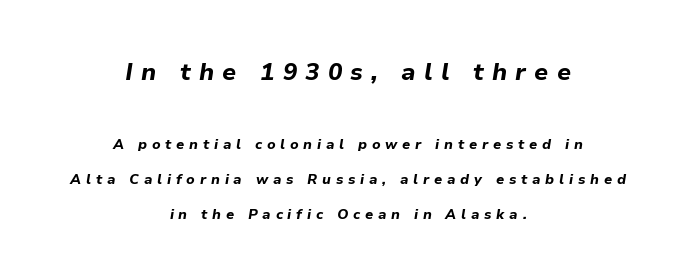
{"italic": "yes", "lean": "right", "slant_degrees": 9, "bold": "yes", "underline": "no", "align": "center", "line_spacing": "loose", "line_spacing_ratio": 2.49, "letter_spacing": "wide", "letter_spacing_em": 0.34, "larger_block": "first", "size_ratio": 1.71, "glyph_px": 24}
